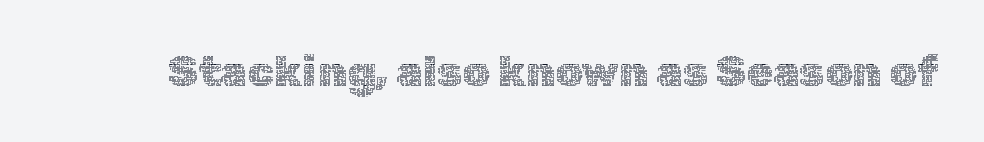
{"italic": "no", "bold": "no", "weight": "thin", "width": "normal", "x_height": "medium", "monospaced": "no", "underline": "no", "letter_spacing": "normal", "letter_spacing_em": 0.0, "glyph_px": 43}
